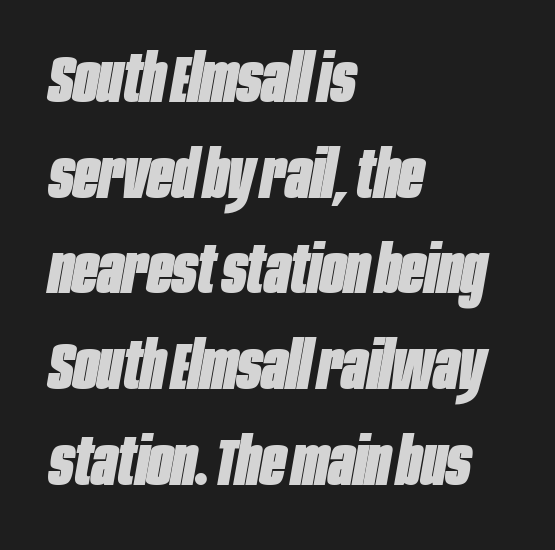
Q: Is the text bold? A: Yes.
Q: Is the text italic (slanted)? A: Yes, it leans right by about 10 degrees.
Q: Is the text underlined? A: No.
Q: How is the paragraph aligned? A: Left-aligned.
Q: Is the spacing between letters normal or unusually wide? A: Normal.
Q: Is the spacing between lines tight, normal or loose? A: Normal.
Q: Width (condensed, normal, or wide)? A: Condensed.
Q: Stroke contrast? A: Low.
Q: x-height? A: Large.
Q: Monospaced? A: No.
